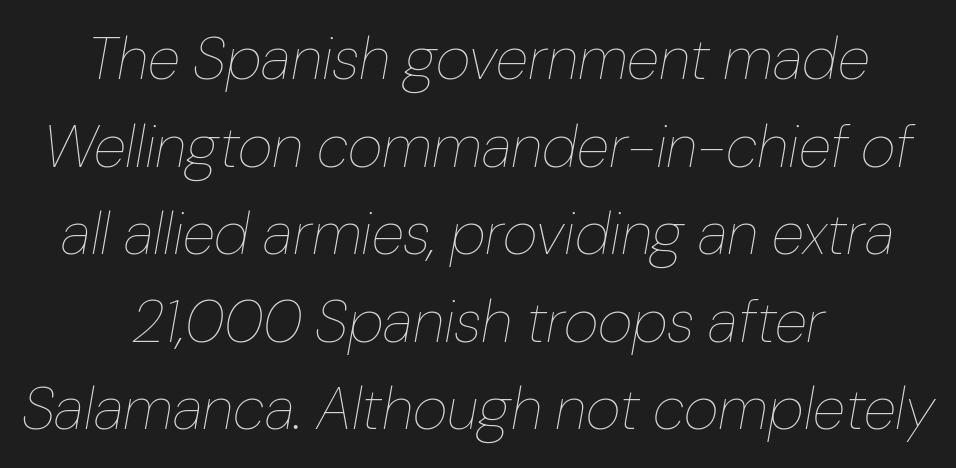
The setting favours the middle, as headings and verse often do. This sample has the flowing, uneven cadence of proportional lettering. Characters are canted at an angle relative to the baseline's perpendicular. Observe the ordinary spacing: letters are neighbours, not strangers. Leading: standard. The font sits on the lighter half of the weight spectrum, regular included.
